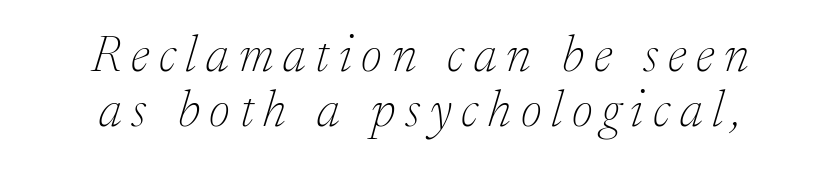
The letters look calm and open, with moderate or lighter stems. Honestly, there is no underline to notice here at all. Looks like regular typesetting: each glyph gets only the width it needs. The rendering shows small feet on the letterforms — a serif design.
